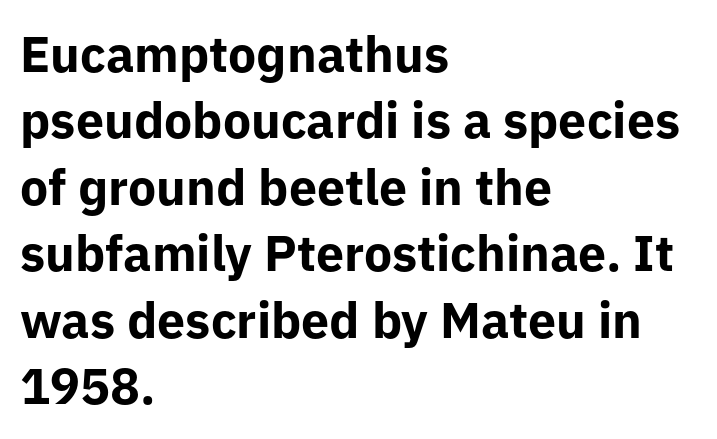
In terms of letterform style, serifs are entirely absent. The area under the type is left untouched. Rendered with straight, roman letterforms. Spacing verdict: proportional, widths tailored to each character. All the whitespace from short lines collects on the right. Nobody touched the tracking dial on this one.
